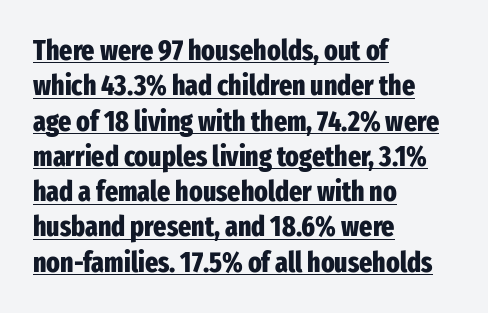
{"serif": "no", "italic": "no", "bold": "yes", "weight": "heavy", "width": "condensed", "stroke_contrast": "low", "x_height": "medium", "monospaced": "no", "underline": "yes", "align": "left", "line_spacing": "normal", "line_spacing_ratio": 1.26, "letter_spacing": "normal", "letter_spacing_em": 0.0, "glyph_px": 28}
